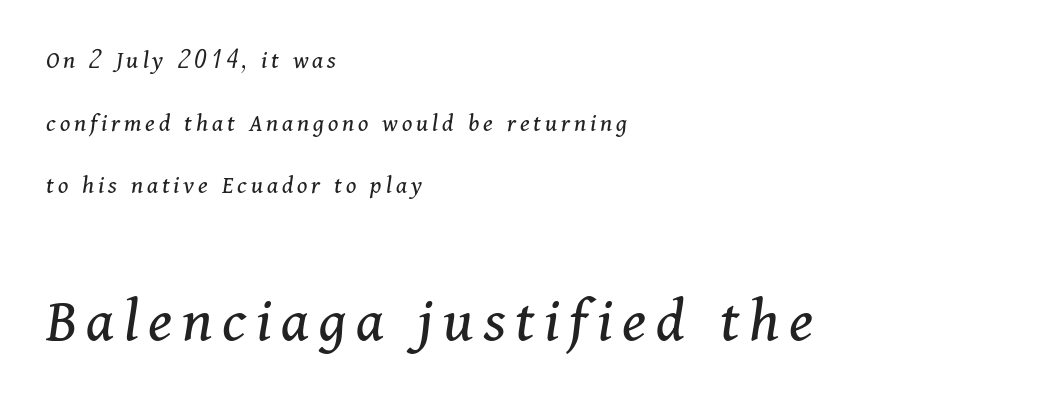
{"serif": "yes", "italic": "yes", "lean": "right", "slant_degrees": 11, "bold": "no", "weight": "regular", "width": "normal", "stroke_contrast": "medium", "x_height": "medium", "monospaced": "no", "underline": "no", "align": "left", "line_spacing": "loose", "line_spacing_ratio": 2.41, "larger_block": "second", "size_ratio": 2.5, "glyph_px": 65}
